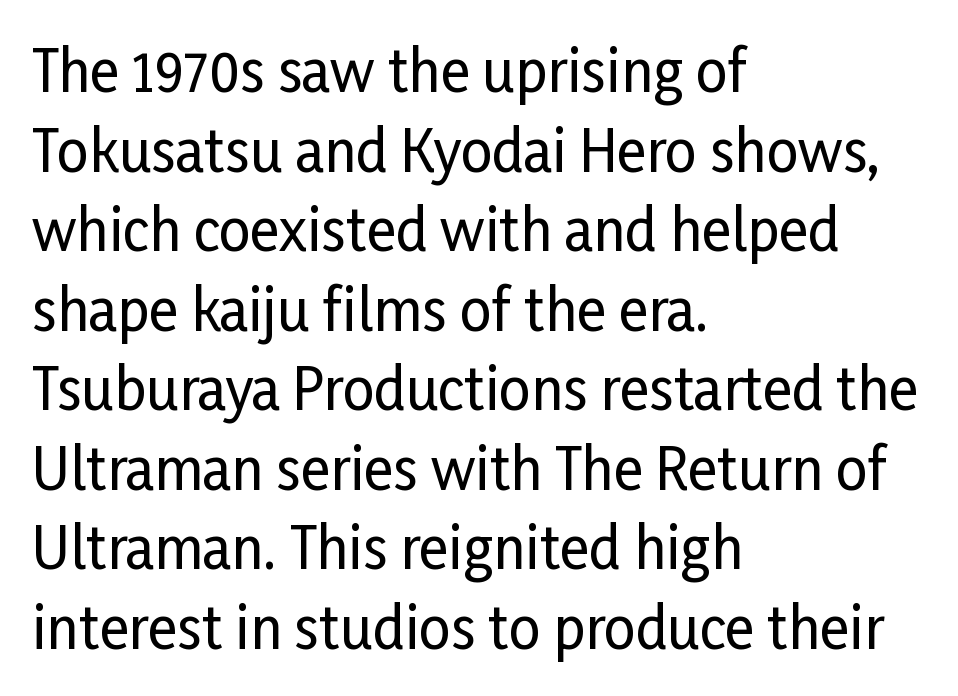
Q: Is the text italic (slanted)? A: No, it is upright.
Q: Is the typeface a serif or a sans-serif typeface? A: Sans-serif.
Q: Is the text underlined? A: No.
Q: How is the paragraph aligned? A: Left-aligned.
Q: Is the spacing between letters normal or unusually wide? A: Normal.
Q: Is the spacing between lines tight, normal or loose? A: Normal.
Q: Width (condensed, normal, or wide)? A: Condensed.
Q: Stroke contrast? A: Low.
Q: x-height? A: Medium.
Q: Monospaced? A: No.
